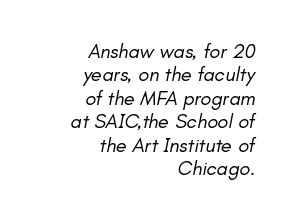
Designer's note — italics engaged. The space directly below the letters is spotless. This is not heavy type; no bold has been used. A typesetter would call this zero additional tracking. Line ends are locked; line starts wander.
